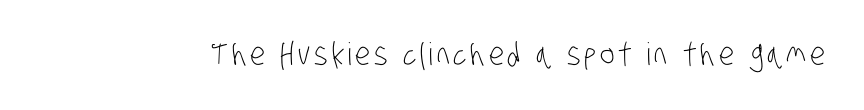
The glyphs are unaccompanied by any horizontal stroke below them. Nothing heavy about these letters — not bold at all. Do the characters align in a grid? No, the font is proportional. Font category for this specimen: sans-serif.
